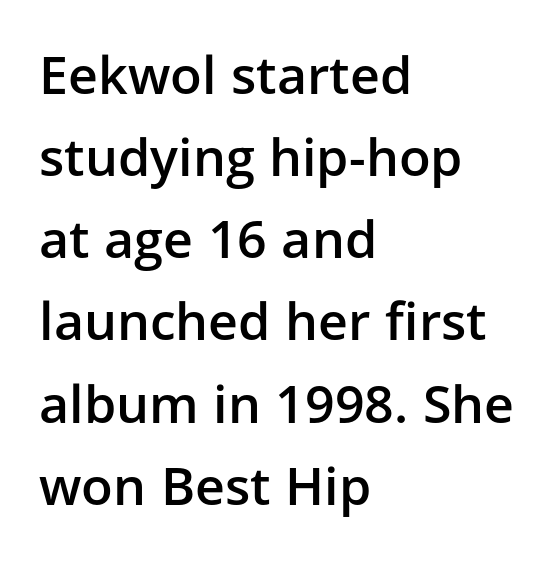
Q: Is the text bold? A: Semi-bold.
Q: Is the text italic (slanted)? A: No, it is upright.
Q: Is the typeface a serif or a sans-serif typeface? A: Sans-serif.
Q: Is the text underlined? A: No.
Q: How is the paragraph aligned? A: Left-aligned.
Q: Is the spacing between letters normal or unusually wide? A: Normal.
Q: Is the spacing between lines tight, normal or loose? A: Normal.
Q: Width (condensed, normal, or wide)? A: Normal.
Q: Stroke contrast? A: Low.
Q: x-height? A: Medium.
Q: Monospaced? A: No.
